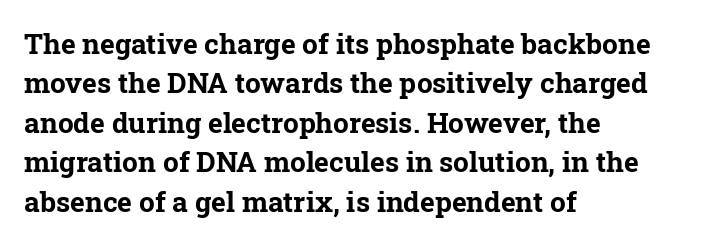
{"serif": "yes", "italic": "no", "bold": "yes", "weight": "bold", "width": "normal", "stroke_contrast": "low", "x_height": "medium", "monospaced": "no", "underline": "no", "align": "left", "line_spacing": "normal", "line_spacing_ratio": 1.41, "letter_spacing": "normal", "letter_spacing_em": 0.0, "glyph_px": 28}
